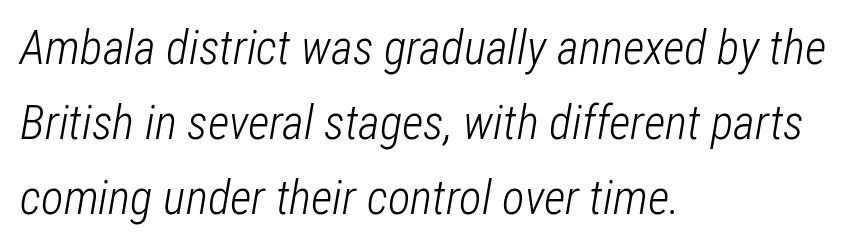
The image shows 47 px light, condensed type, italic (leaning right); set left-aligned, normal line spacing (1.6x), normal letter spacing, not underlined; low stroke contrast and a medium x-height.
